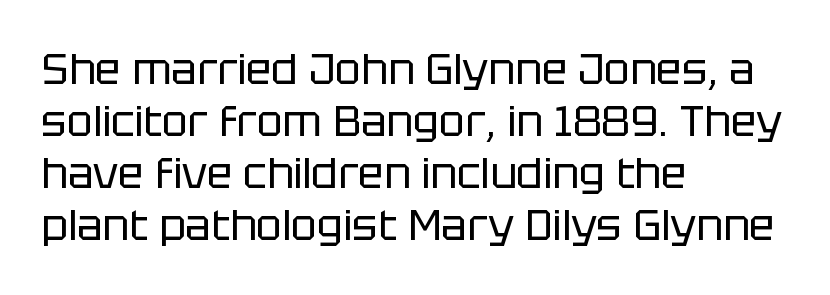
The image shows 43 px regular-weight sans-serif type, upright; set left-aligned, line spacing 1.21x, normal letter spacing, not underlined; low stroke contrast and a large x-height.
